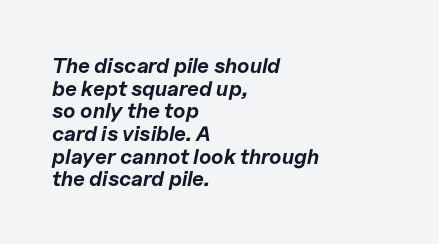
{"italic": "yes", "lean": "right", "slant_degrees": 11, "bold": "yes", "underline": "no", "align": "left", "line_spacing": "tight", "line_spacing_ratio": 1.08, "letter_spacing": "normal", "letter_spacing_em": 0.0, "glyph_px": 21}
